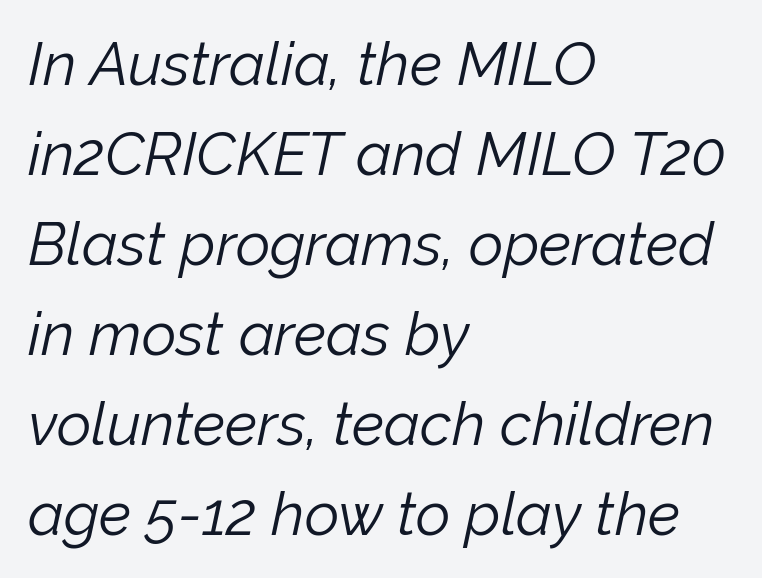
The image shows 60 px light type, italic (leaning right); set left-aligned, normal line spacing (1.5x), normal letter spacing, not underlined; low stroke contrast and a medium x-height.
